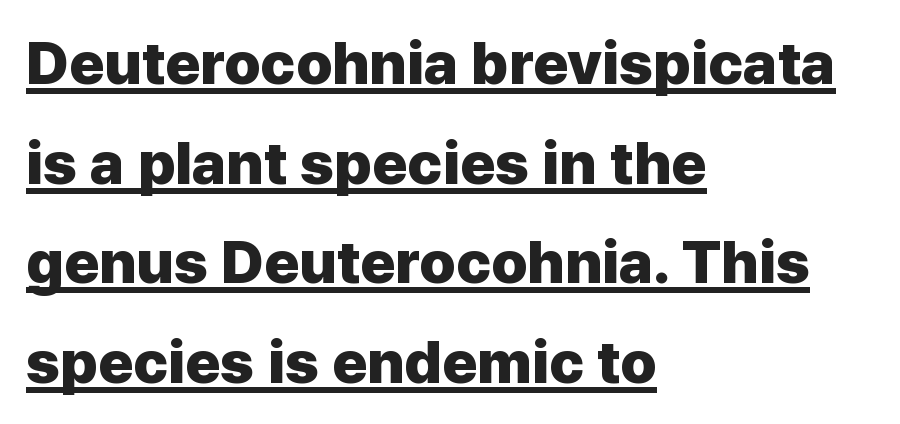
{"serif": "no", "italic": "no", "bold": "yes", "weight": "heavy", "width": "normal", "stroke_contrast": "low", "x_height": "medium", "monospaced": "no", "underline": "yes", "align": "left", "line_spacing": "normal", "line_spacing_ratio": 1.66, "letter_spacing": "normal", "letter_spacing_em": 0.0, "glyph_px": 60}
